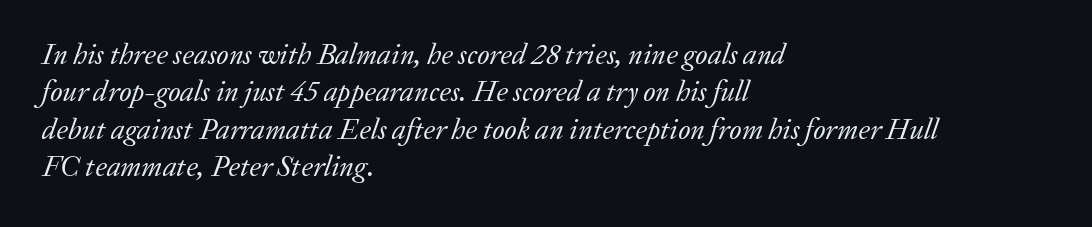
The image shows 29 px regular-weight serif type, italic (leaning right); set left-aligned, normal line spacing (1.29x), normal letter spacing, not underlined; low stroke contrast and a medium x-height.
